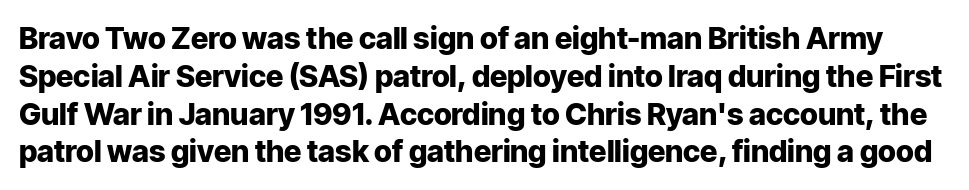
Does the leading feel generous? No, just average. A clean baseline with only descenders dipping below it. Chunky letters — that's bold for sure. Here the designer chose a conventional face with non-uniform glyph widths. The letters sit at their default tracking, neither squeezed nor spread. A roman cut, with each character standing at attention.
